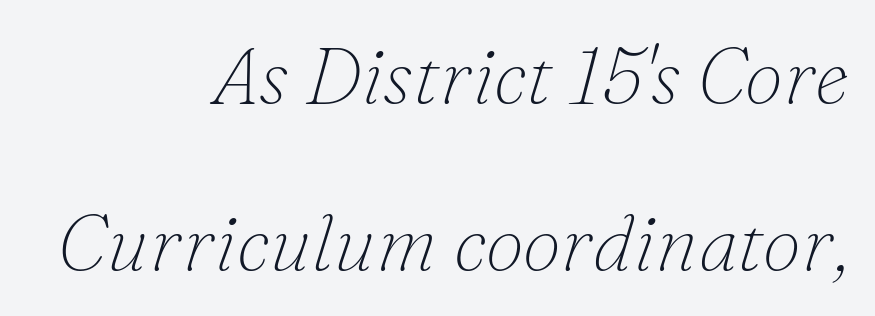
The image shows 78 px thin serif type, italic (leaning right); set right-aligned, loose line spacing (2.14x), normal letter spacing, not underlined; low stroke contrast and a small x-height.
